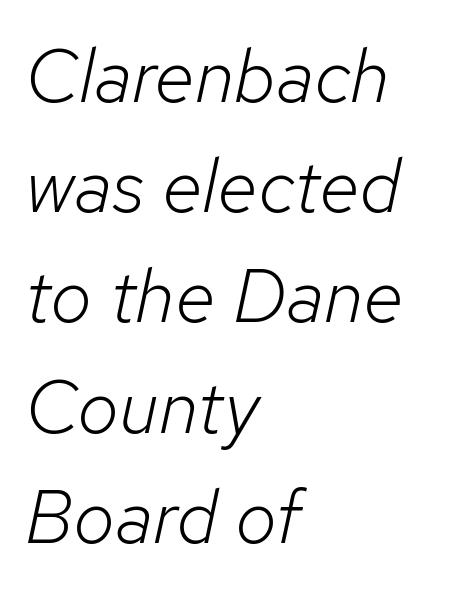
The image shows 75 px light type, italic (leaning right); set left-aligned, normal line spacing (1.47x), normal letter spacing, not underlined; low stroke contrast and a medium x-height.
